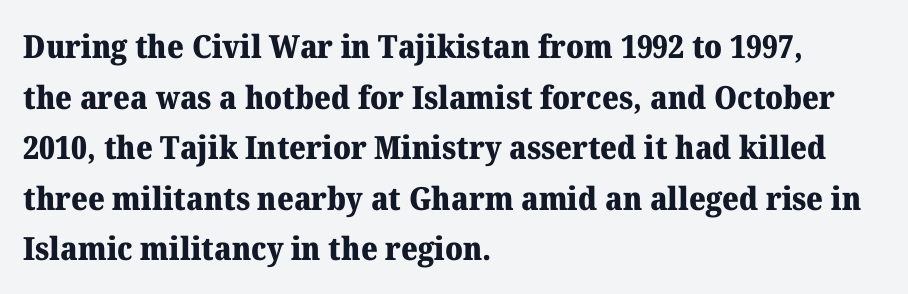
{"serif": "yes", "italic": "no", "bold": "yes", "weight": "heavy", "width": "normal", "stroke_contrast": "medium", "x_height": "medium", "monospaced": "no", "underline": "no", "align": "left", "line_spacing": "normal", "line_spacing_ratio": 1.58, "letter_spacing": "normal", "letter_spacing_em": 0.0, "glyph_px": 32}
